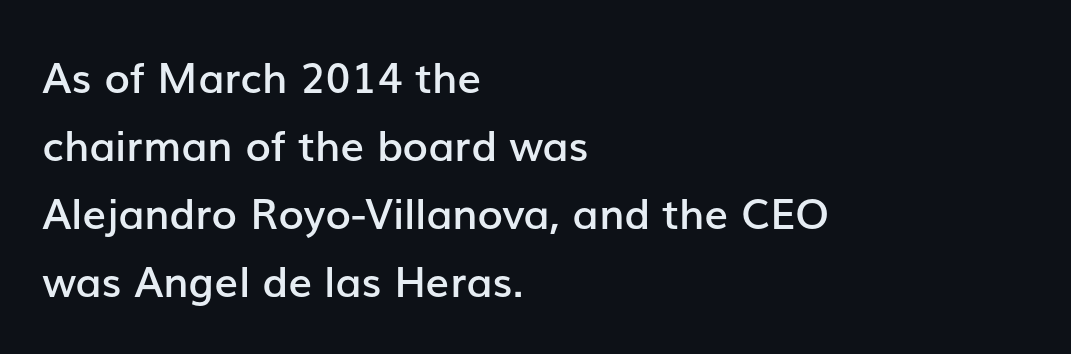
Do the characters align in a grid? No, the font is proportional. These lines are composed in type without serifs. Casual observation: everything's shoved over to the left. The gaps between neighbouring characters are ordinary and unremarkable.
